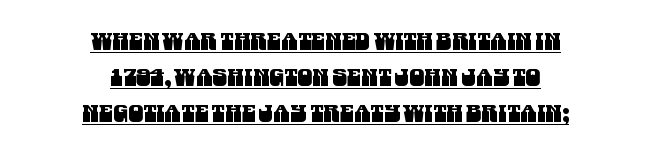
Q: Is the text underlined? A: Yes.
Q: How is the paragraph aligned? A: Centered.
Q: Is the spacing between letters normal or unusually wide? A: Normal.
Q: Is the spacing between lines tight, normal or loose? A: Normal.
